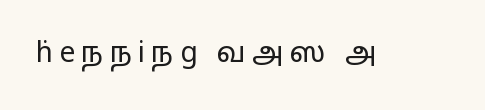
Q: Is the text bold? A: No.
Q: Is the text italic (slanted)? A: No, it is upright.
Q: Is the typeface a serif or a sans-serif typeface? A: Sans-serif.
Q: Is the text underlined? A: No.
Q: Is the spacing between letters normal or unusually wide? A: Unusually wide.
Q: Width (condensed, normal, or wide)? A: Wide.
Q: Stroke contrast? A: Low.
Q: x-height? A: Medium.
Q: Monospaced? A: No.
